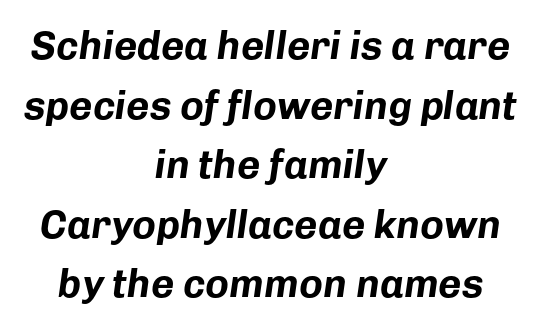
{"italic": "yes", "lean": "right", "slant_degrees": 8, "bold": "yes", "weight": "bold", "width": "normal", "stroke_contrast": "low", "x_height": "medium", "monospaced": "no", "underline": "no", "align": "center", "line_spacing": "normal", "line_spacing_ratio": 1.49, "letter_spacing": "normal", "letter_spacing_em": 0.0, "glyph_px": 40}
